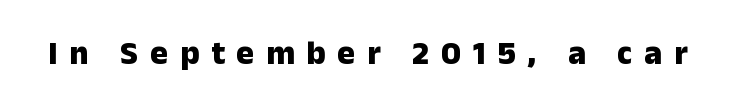
Honestly, there is no underline to notice here at all. Caption: expanded tracking, letters set apart. A sans-serif font was chosen for this passage. Upright lettering throughout. These lines carry a lot of weight — the face is fully bold. Varying glyph widths throughout — classic text-font behaviour.
